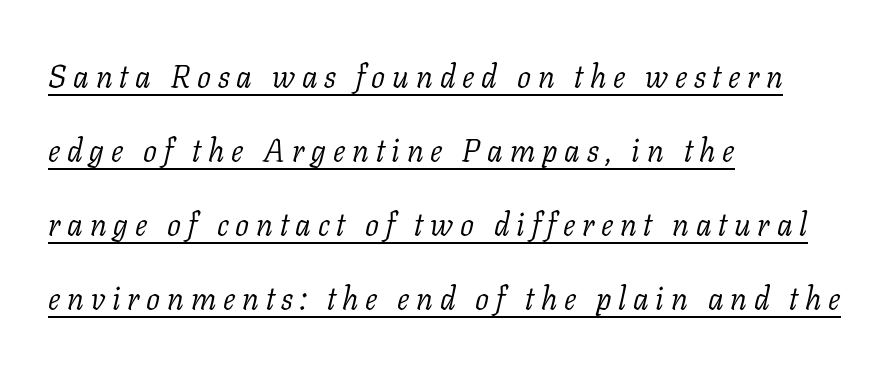
{"serif": "yes", "italic": "yes", "lean": "right", "slant_degrees": 11, "bold": "no", "weight": "light", "width": "normal", "stroke_contrast": "low", "x_height": "medium", "monospaced": "no", "underline": "yes", "align": "left", "line_spacing": "loose", "line_spacing_ratio": 2.39, "letter_spacing": "wide", "letter_spacing_em": 0.22, "glyph_px": 31}
